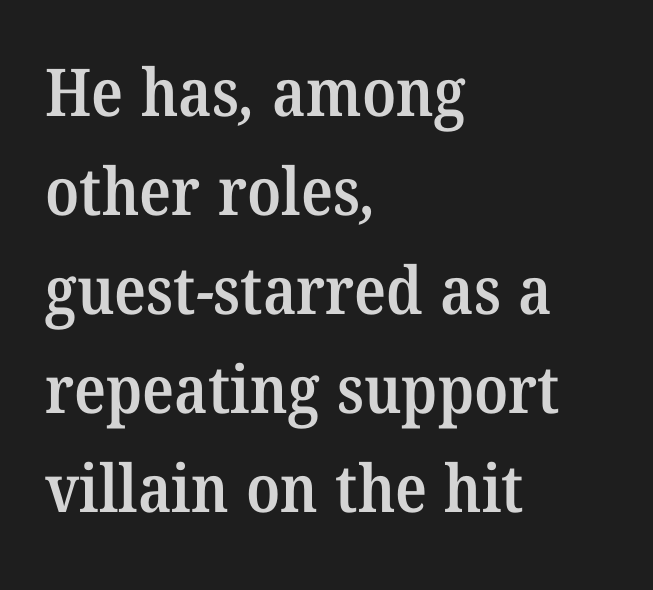
The image shows 66 px semibold serif type; set left-aligned, normal line spacing (1.5x), normal letter spacing, not underlined; medium stroke contrast and a medium x-height.
